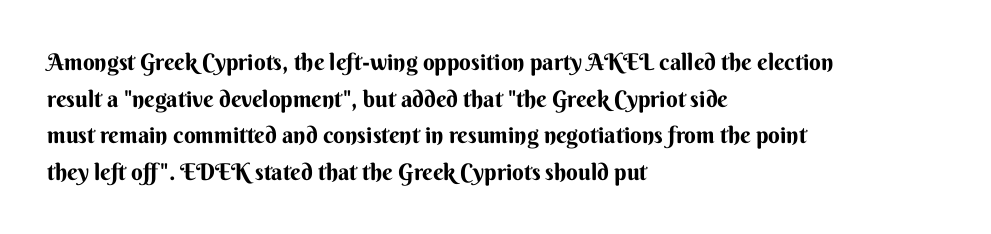
Visually the block forms a straight wall on the left and a jagged coastline on the right. The letters are bold, with thick, heavy strokes. The gap between lines stays unmarked. This sample keeps an unexceptional amount of space between lines. The horizontal fit of the characters is conventional and even. Vertical strokes here are truly vertical.
